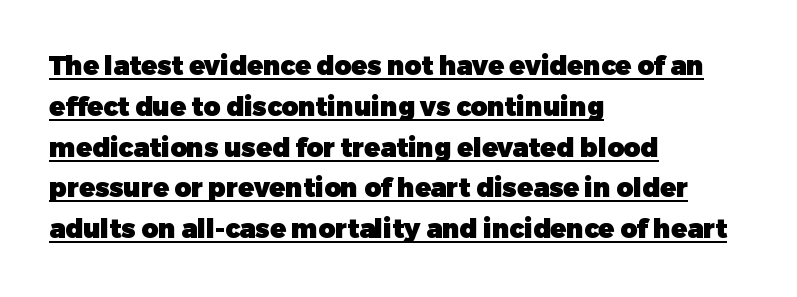
Q: Is the text bold? A: Yes.
Q: Is the text italic (slanted)? A: No, it is upright.
Q: Is the text underlined? A: Yes.
Q: How is the paragraph aligned? A: Left-aligned.
Q: Is the spacing between letters normal or unusually wide? A: Normal.
Q: Is the spacing between lines tight, normal or loose? A: Normal.
